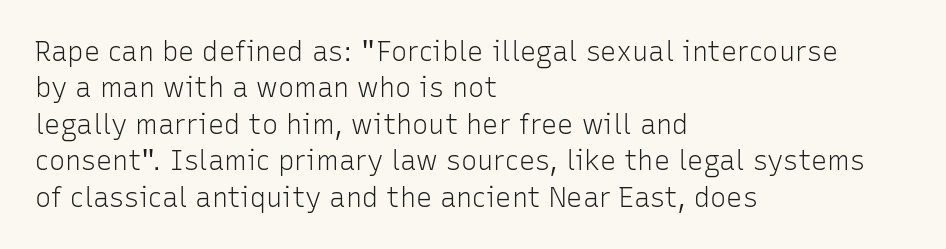
Q: Is the text bold? A: No.
Q: Is the text italic (slanted)? A: No, it is upright.
Q: Is the text underlined? A: No.
Q: How is the paragraph aligned? A: Left-aligned.
Q: Is the spacing between letters normal or unusually wide? A: Normal.
Q: Is the spacing between lines tight, normal or loose? A: Normal.
